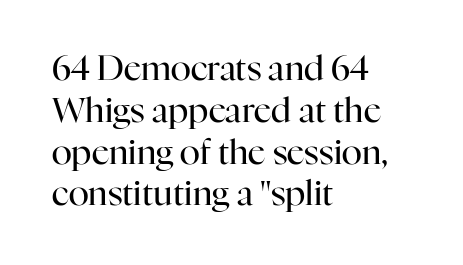
The image shows 34 px regular-weight serif type, upright; set left-aligned, line spacing 1.23x, normal letter spacing, not underlined; high stroke contrast and a medium x-height.
